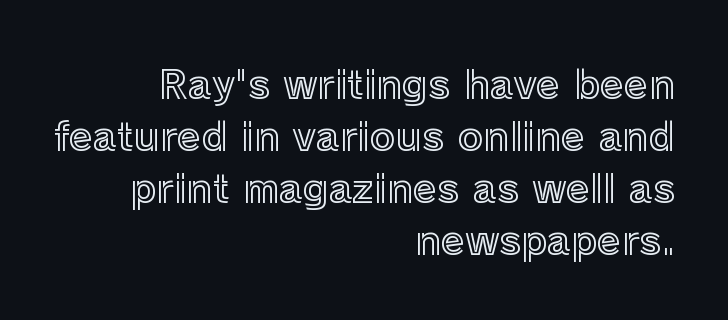
{"italic": "no", "width": "normal", "x_height": "medium", "monospaced": "no", "underline": "no", "align": "right", "line_spacing": "normal", "line_spacing_ratio": 1.33, "letter_spacing": "normal", "letter_spacing_em": 0.0, "glyph_px": 39}
